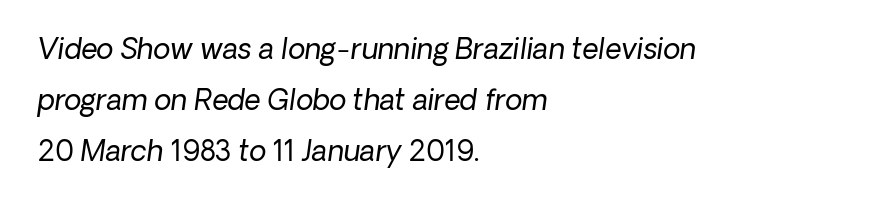
The image shows 28 px regular-weight sans-serif type; set left-aligned, line spacing 1.83x, normal letter spacing, not underlined; low stroke contrast and a medium x-height.
